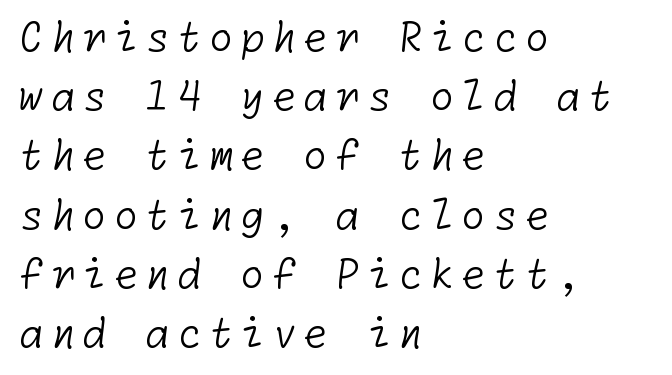
The image shows 40 px light sans-serif type; set left-aligned, normal line spacing (1.48x), not underlined; low stroke contrast and a medium x-height.
